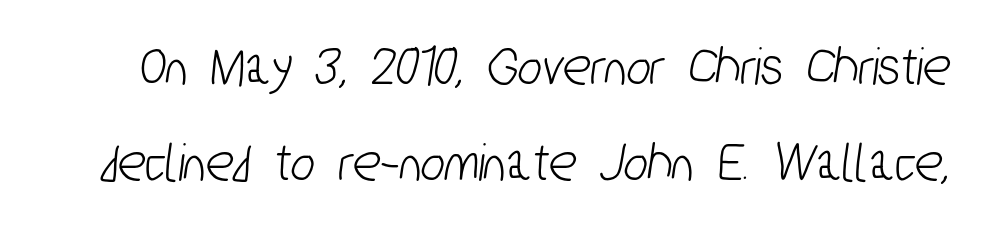
Q: Is the typeface a serif or a sans-serif typeface? A: Sans-serif.
Q: Is the text underlined? A: No.
Q: Is the spacing between letters normal or unusually wide? A: Normal.
Q: Is the spacing between lines tight, normal or loose? A: Normal.
Q: Width (condensed, normal, or wide)? A: Condensed.
Q: Stroke contrast? A: Low.
Q: x-height? A: Medium.
Q: Monospaced? A: No.
